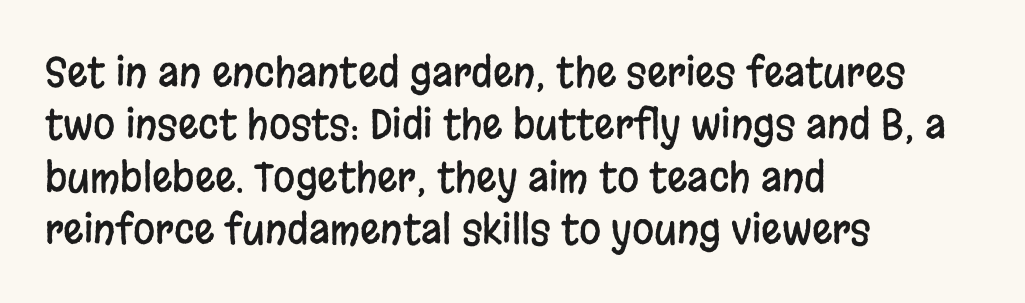
{"serif": "no", "italic": "no", "width": "condensed", "stroke_contrast": "low", "x_height": "large", "monospaced": "no", "underline": "no", "align": "left", "line_spacing": "normal", "line_spacing_ratio": 1.31, "letter_spacing": "normal", "letter_spacing_em": 0.0, "glyph_px": 40}
